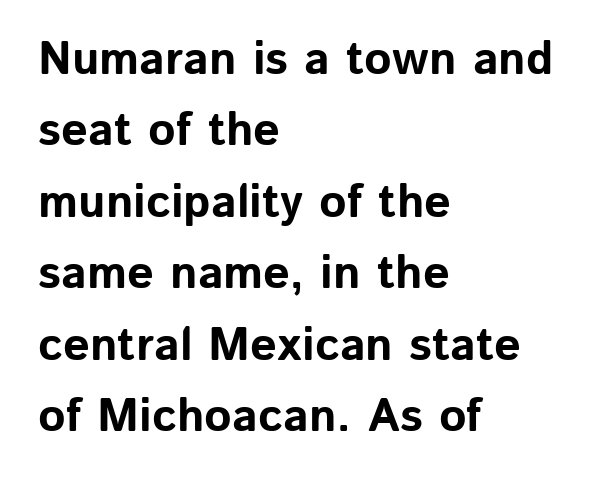
{"serif": "no", "italic": "no", "bold": "yes", "weight": "bold", "width": "normal", "stroke_contrast": "low", "x_height": "medium", "monospaced": "no", "underline": "no", "align": "left", "line_spacing": "normal", "line_spacing_ratio": 1.52, "letter_spacing": "normal", "letter_spacing_em": 0.0, "glyph_px": 47}
